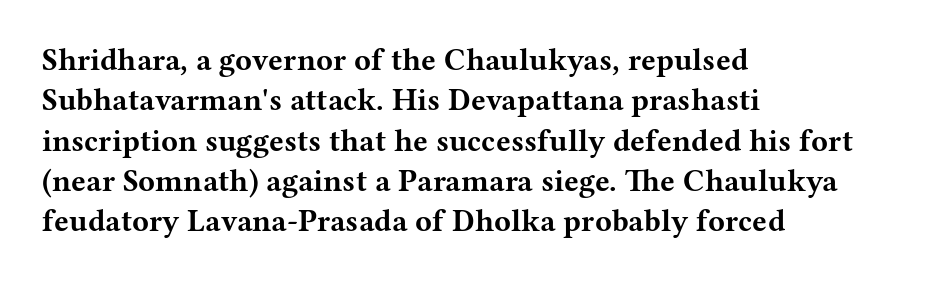
The image shows 31 px bold, wide serif type, upright; set left-aligned, normal line spacing (1.3x), normal letter spacing, not underlined; medium stroke contrast and a medium x-height.
